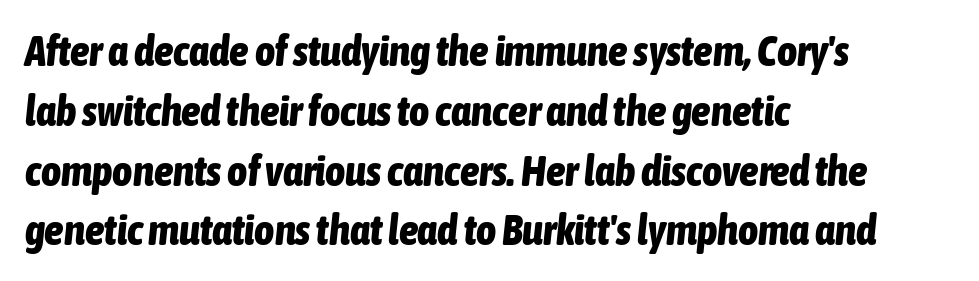
Reading down the block, your eye returns to a fixed left position each line. The gaps between neighbouring characters are ordinary and unremarkable. Notice how thick the strokes are: this is what a full bold looks like. Lines of text with bare space underneath. Slant detected: the letters are inclined. Proportional: the letters do not fall into vertical columns.
